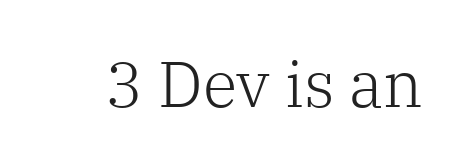
{"serif": "yes", "italic": "no", "bold": "no", "weight": "light", "width": "normal", "stroke_contrast": "low", "x_height": "medium", "monospaced": "no", "underline": "no", "letter_spacing": "normal", "letter_spacing_em": 0.0, "glyph_px": 64}
